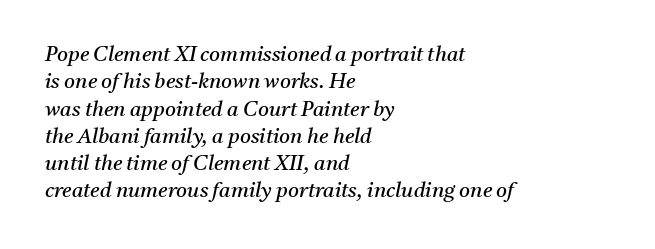
{"italic": "yes", "lean": "right", "slant_degrees": 11, "bold": "no", "underline": "no", "align": "left", "line_spacing": "normal", "line_spacing_ratio": 1.3, "letter_spacing": "normal", "letter_spacing_em": 0.0, "glyph_px": 21}
